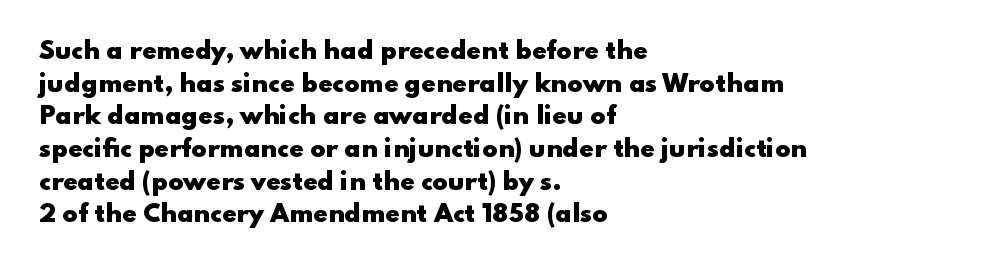
{"italic": "no", "bold": "yes", "underline": "no", "align": "left", "line_spacing": "normal", "line_spacing_ratio": 1.42, "letter_spacing": "normal", "letter_spacing_em": 0.0, "glyph_px": 23}
